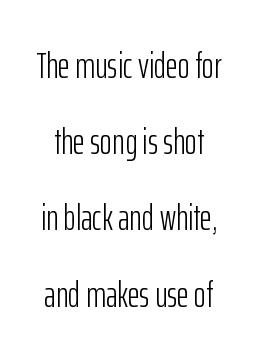
The typeface chosen for these lines omits serifs. Do the characters align in a grid? No, the font is proportional. Bold? No — there's no thickening of the strokes. The words here are not underlined. In terms of letterspacing, this is plain default setting. Loosely led — the rows are spread out.
